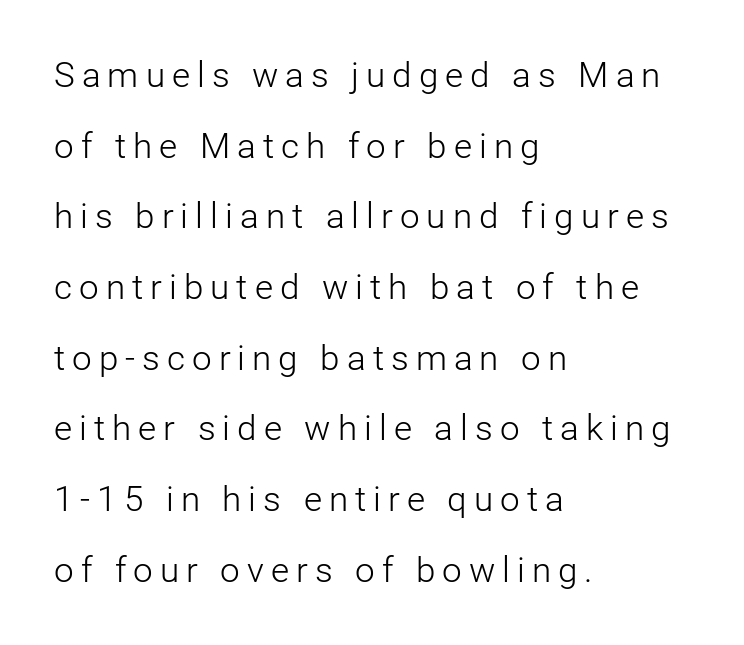
Q: Is the text bold? A: No.
Q: Is the text italic (slanted)? A: No, it is upright.
Q: Is the typeface a serif or a sans-serif typeface? A: Sans-serif.
Q: Is the text underlined? A: No.
Q: How is the paragraph aligned? A: Left-aligned.
Q: Is the spacing between letters normal or unusually wide? A: Unusually wide.
Q: Is the spacing between lines tight, normal or loose? A: Loose.
Q: Width (condensed, normal, or wide)? A: Normal.
Q: Stroke contrast? A: Low.
Q: x-height? A: Medium.
Q: Monospaced? A: No.
